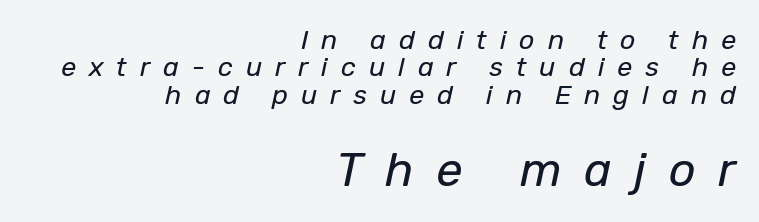
{"italic": "yes", "lean": "right", "slant_degrees": 12, "bold": "no", "weight": "regular", "width": "normal", "stroke_contrast": "low", "x_height": "medium", "monospaced": "no", "underline": "no", "align": "right", "line_spacing": "tight", "line_spacing_ratio": 1.01, "letter_spacing": "wide", "letter_spacing_em": 0.48, "larger_block": "second", "size_ratio": 1.74, "glyph_px": 47}
